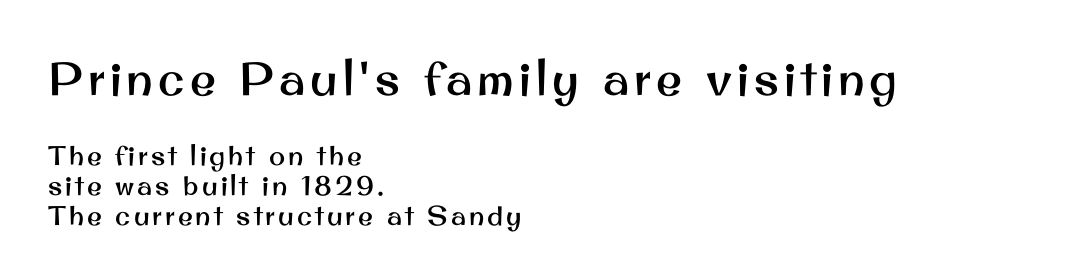
You could barely slide anything between these rows. Bigger letters appear in the top chunk; the bottom chunk is reduced. Unlike italic type, these characters show no tilt at all. Each letter keeps its own natural width here, so spacing adapts to shape. Line starts are locked; line ends wander. Observe the absence of serifs on each vertical stroke in this sample.
